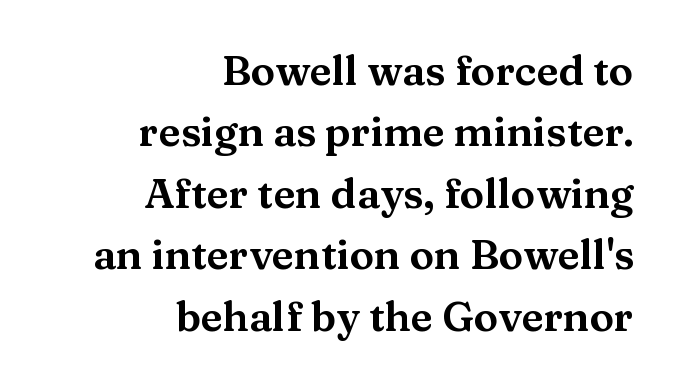
{"serif": "yes", "italic": "no", "width": "wide", "stroke_contrast": "medium", "x_height": "medium", "monospaced": "no", "underline": "no", "align": "right", "line_spacing": "normal", "line_spacing_ratio": 1.5, "letter_spacing": "normal", "letter_spacing_em": 0.0, "glyph_px": 41}
